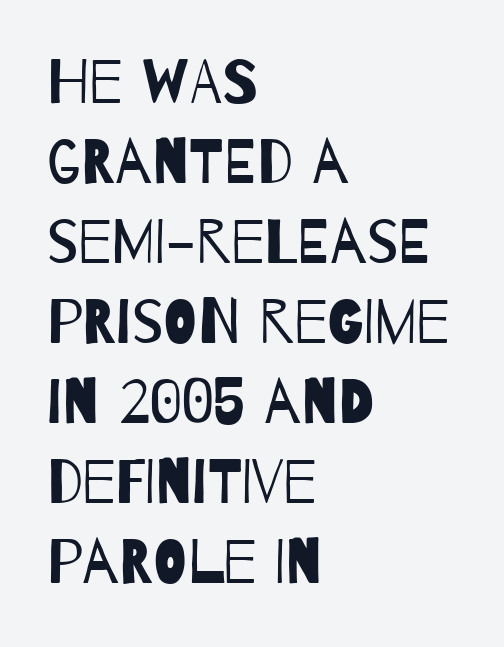
Q: Is the text bold? A: No.
Q: Is the typeface a serif or a sans-serif typeface? A: Sans-serif.
Q: Is the text underlined? A: No.
Q: How is the paragraph aligned? A: Left-aligned.
Q: Is the spacing between letters normal or unusually wide? A: Normal.
Q: Is the spacing between lines tight, normal or loose? A: Normal.
Q: Width (condensed, normal, or wide)? A: Condensed.
Q: Stroke contrast? A: Low.
Q: x-height? A: Large.
Q: Monospaced? A: No.
